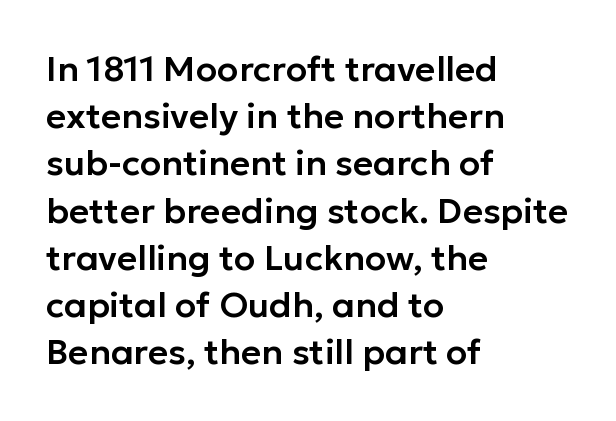
Q: Is the text italic (slanted)? A: No, it is upright.
Q: Is the typeface a serif or a sans-serif typeface? A: Sans-serif.
Q: Is the text underlined? A: No.
Q: How is the paragraph aligned? A: Left-aligned.
Q: Is the spacing between letters normal or unusually wide? A: Normal.
Q: Is the spacing between lines tight, normal or loose? A: Normal.
Q: Width (condensed, normal, or wide)? A: Normal.
Q: Stroke contrast? A: Low.
Q: x-height? A: Medium.
Q: Monospaced? A: No.
